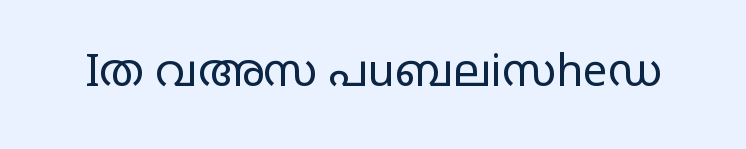
Q: Is the text bold? A: No.
Q: Is the text italic (slanted)? A: No, it is upright.
Q: Is the typeface a serif or a sans-serif typeface? A: Sans-serif.
Q: Is the text underlined? A: No.
Q: Is the spacing between letters normal or unusually wide? A: Normal.
Q: Width (condensed, normal, or wide)? A: Wide.
Q: Stroke contrast? A: Low.
Q: x-height? A: Large.
Q: Monospaced? A: No.
